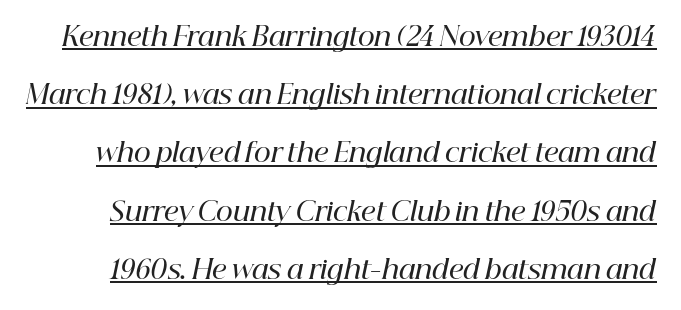
Nothing unusual about the tracking: characters are spaced as the font intends. Set as a demibold, roughly 600 on the weight scale. These lines stand farther apart than default settings would place them. Looking at the ascenders, they clearly lean. The typesetter has applied underlining to the passage shown.
